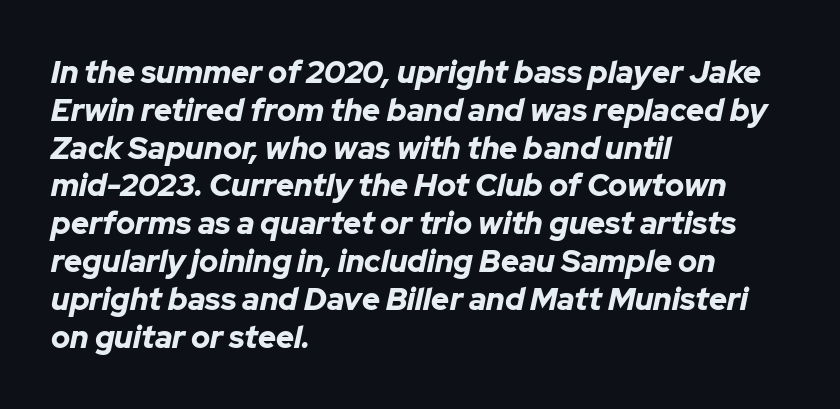
The image shows 31 px bold type, italic (leaning right); set left-aligned, line spacing 1.22x, normal letter spacing, not underlined; low stroke contrast and a medium x-height.
